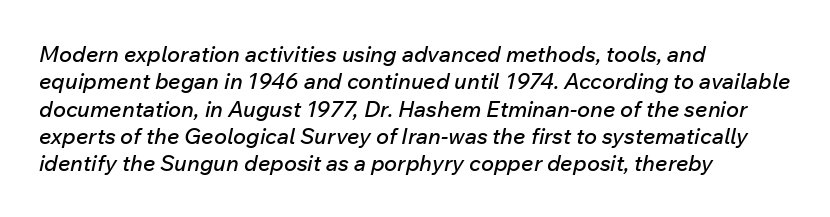
{"italic": "yes", "lean": "right", "slant_degrees": 12, "underline": "no", "align": "left", "line_spacing_ratio": 1.24, "letter_spacing": "normal", "letter_spacing_em": 0.0, "glyph_px": 22}
